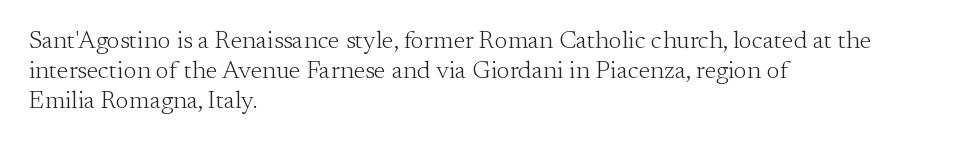
In terms of posture, this sample is upright. The rendering keeps characters at their native spacing. Caption: face not bold, strokes unweighted. The string is rendered with underlining switched off. Horizontal alignment here is leftward, the default for most running prose.
